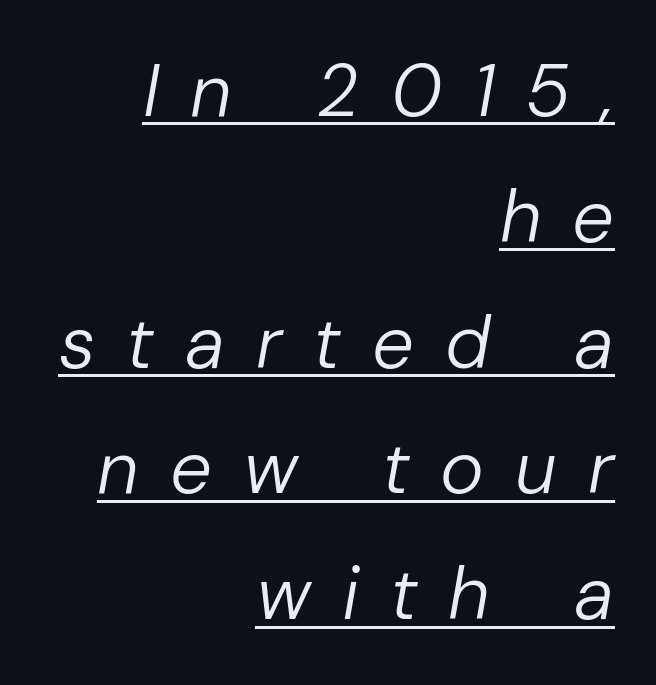
Q: Is the text bold? A: No.
Q: Is the text italic (slanted)? A: Yes, it leans right by about 10 degrees.
Q: Is the text underlined? A: Yes.
Q: How is the paragraph aligned? A: Right-aligned.
Q: Is the spacing between letters normal or unusually wide? A: Unusually wide.
Q: Is the spacing between lines tight, normal or loose? A: Normal.
Q: Width (condensed, normal, or wide)? A: Normal.
Q: Stroke contrast? A: Low.
Q: x-height? A: Medium.
Q: Monospaced? A: No.
